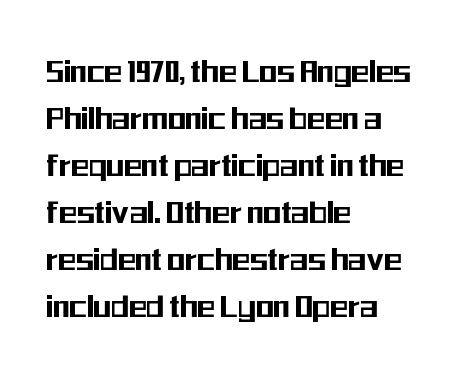
{"serif": "no", "italic": "no", "width": "condensed", "stroke_contrast": "medium", "x_height": "medium", "monospaced": "no", "underline": "no", "align": "left", "line_spacing": "normal", "line_spacing_ratio": 1.27, "letter_spacing": "normal", "letter_spacing_em": 0.0, "glyph_px": 37}
